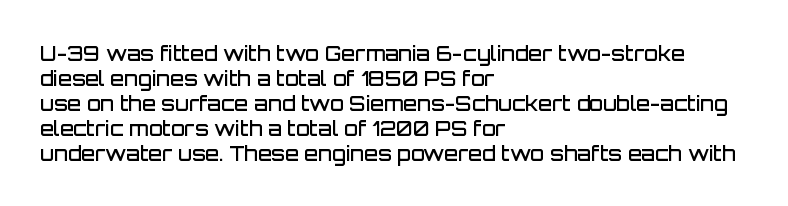
Where is the straight margin? On the left. Each glyph is drawn with semibold strokes, heavier than normal yet not fully bold. The passage shown is not underscored anywhere. Whoever set this chose a conventional vertical rhythm. Upright lettering throughout.
